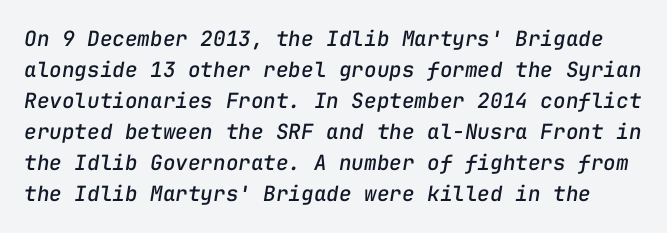
The axis of the letterforms is tilted away from vertical. The space directly below the letters is spotless. This block has exactly the height ordinary leading produces. Each word holds together tightly as a unit, with standard inter-letter gaps.
